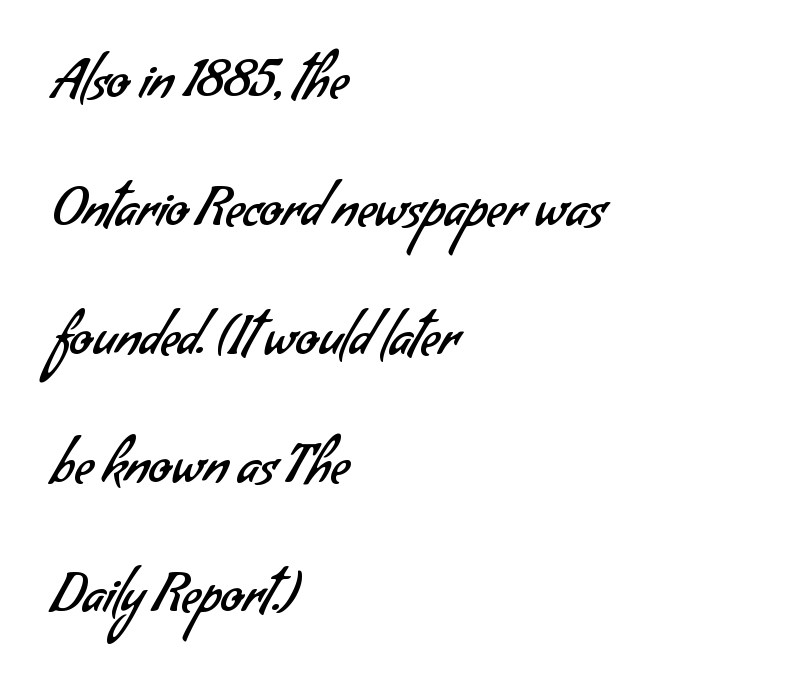
Q: Is the text bold? A: No.
Q: Is the typeface a serif or a sans-serif typeface? A: Sans-serif.
Q: Is the text underlined? A: No.
Q: How is the paragraph aligned? A: Left-aligned.
Q: Is the spacing between letters normal or unusually wide? A: Normal.
Q: Is the spacing between lines tight, normal or loose? A: Loose.
Q: Width (condensed, normal, or wide)? A: Normal.
Q: Stroke contrast? A: Low.
Q: x-height? A: Small.
Q: Monospaced? A: No.
